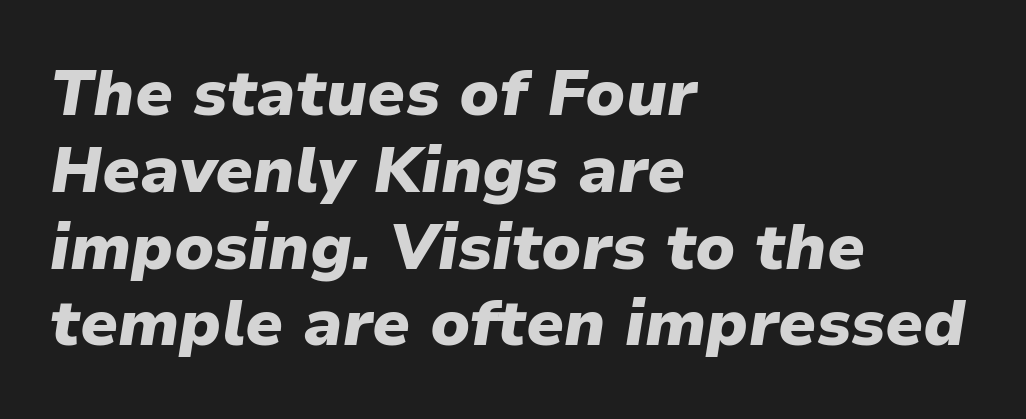
The area under the type is left untouched. Spacing verdict: proportional, widths tailored to each character. Italic: yes, the glyphs are oblique. Is the letter spacing exaggerated? No — it looks like the ordinary default. Summary of weight: heavy, a full bold.
